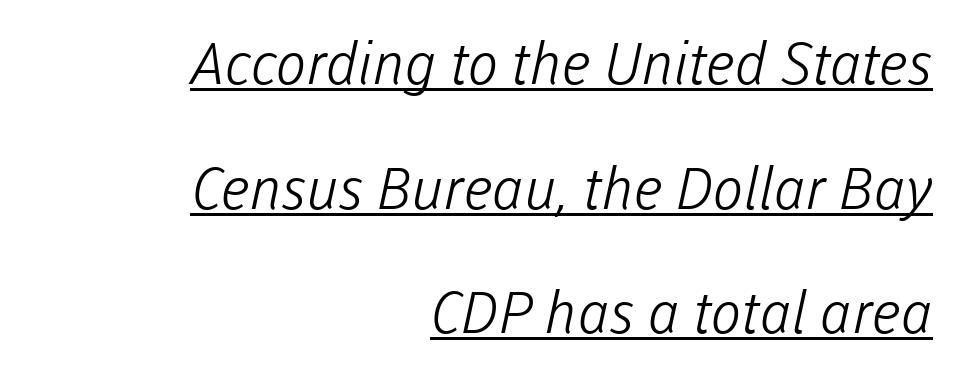
The image shows 58 px light sans-serif type; set right-aligned, loose line spacing (2.15x), normal letter spacing, underlined; low stroke contrast and a medium x-height.
